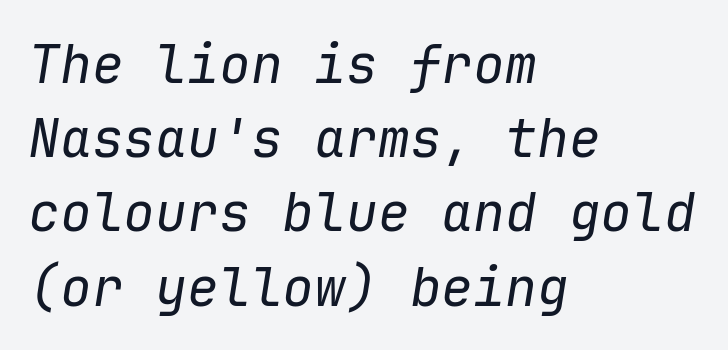
The image shows 53 px regular-weight type, italic (leaning right), monospaced; set left-aligned, normal line spacing (1.4x), normal letter spacing, not underlined; low stroke contrast and a medium x-height.
